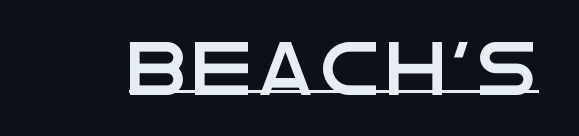
{"serif": "no", "italic": "no", "width": "wide", "stroke_contrast": "low", "x_height": "large", "monospaced": "no", "underline": "yes", "glyph_px": 53}
